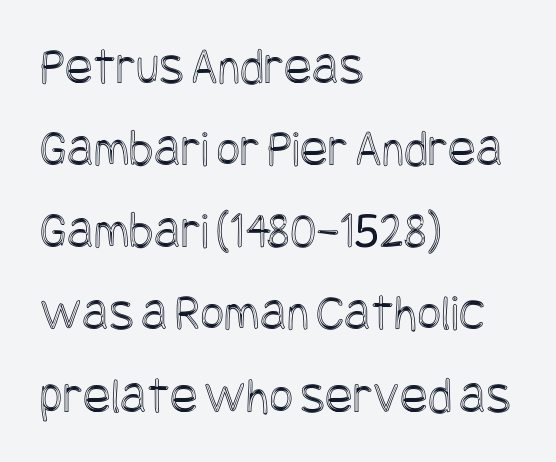
The passage shown has conventional tracking throughout. Rule under the text: the space is simply empty. The passage is arranged the way most books set body copy — flush left. Vertical spacing — default. The letters stand upright; this is a roman face.
